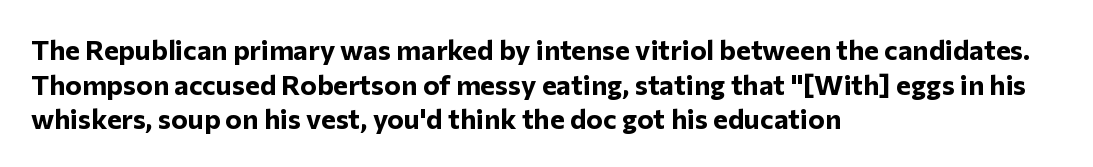
Spacing verdict: proportional, widths tailored to each character. The face used here has the dense, thick strokes of a bold. Posture: upright roman. Type without underlining. Students, note that the glyphs here touch the page at normal intervals. The text was rendered using a sans face with plain stroke endings.
